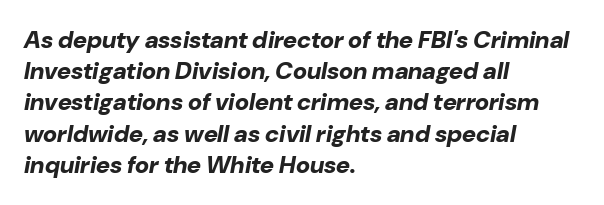
No extra tracking has been applied to these lines. You can tell it's italic because the verticals aren't actually vertical. The characters look thick and weighty, a clear bold. Students, observe: this is what conventionally led text looks like.
